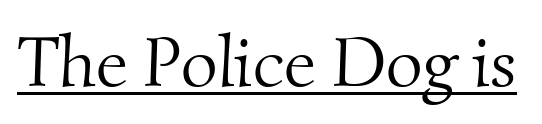
The image shows 71 px light serif type; set normal letter spacing, underlined; medium stroke contrast and a small x-height.
